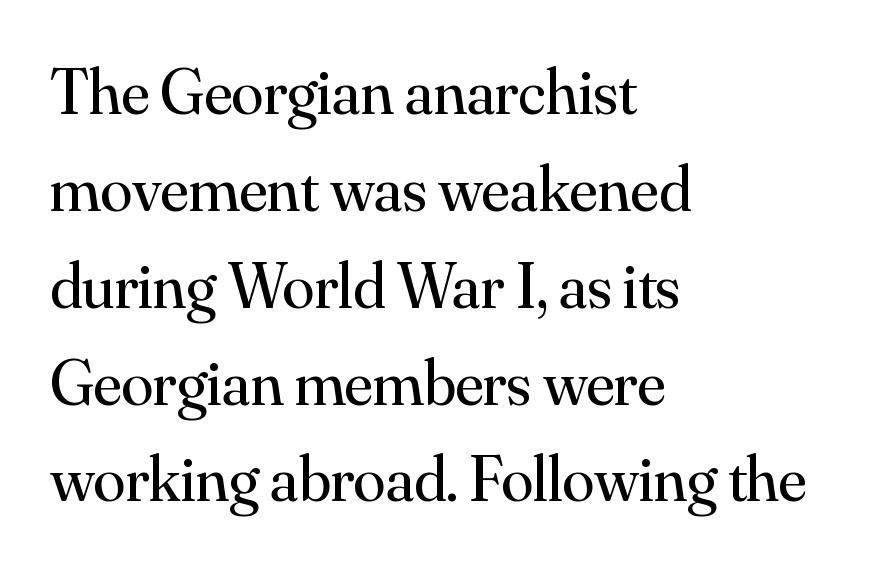
The rows are spaced the way most documents space them. Typographically, this falls in the serif category. What stands out about the letter spacing? Nothing — it is the standard amount. These lines are set flush left with a ragged right edge. Any mark beneath the type? The region is blank. Proportional: the letters do not fall into vertical columns.
